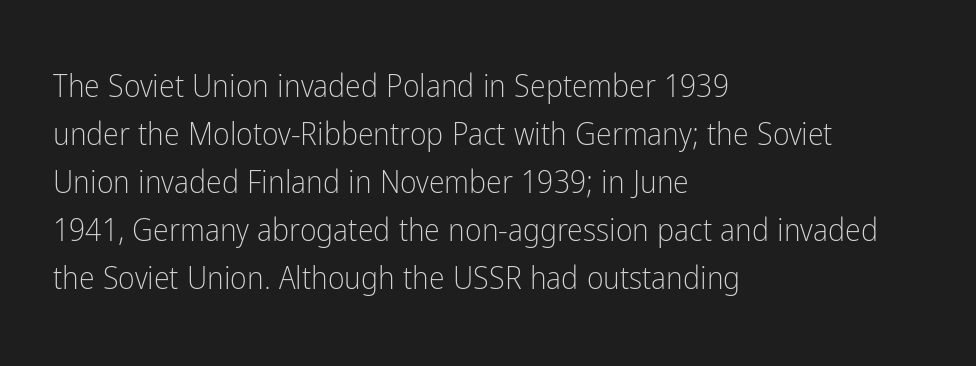
Q: Is the text bold? A: No.
Q: Is the text italic (slanted)? A: No, it is upright.
Q: Is the typeface a serif or a sans-serif typeface? A: Sans-serif.
Q: Is the text underlined? A: No.
Q: How is the paragraph aligned? A: Left-aligned.
Q: Is the spacing between letters normal or unusually wide? A: Normal.
Q: Is the spacing between lines tight, normal or loose? A: Normal.
Q: Width (condensed, normal, or wide)? A: Condensed.
Q: Stroke contrast? A: Low.
Q: x-height? A: Medium.
Q: Monospaced? A: No.
